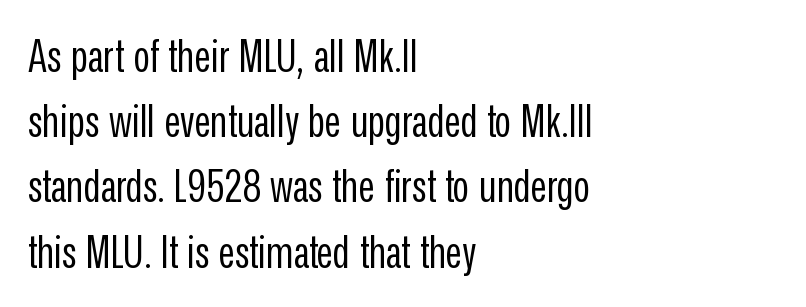
{"serif": "no", "italic": "no", "bold": "no", "weight": "regular", "width": "condensed", "stroke_contrast": "low", "x_height": "medium", "monospaced": "no", "underline": "no", "align": "left", "line_spacing": "normal", "line_spacing_ratio": 1.45, "letter_spacing": "normal", "letter_spacing_em": 0.0, "glyph_px": 45}
